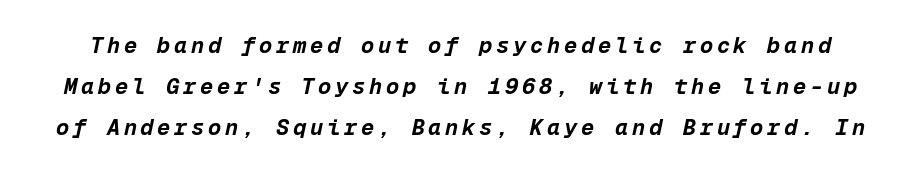
{"italic": "yes", "lean": "right", "slant_degrees": 12, "bold": "yes", "underline": "no", "line_spacing_ratio": 1.87, "glyph_px": 22}
